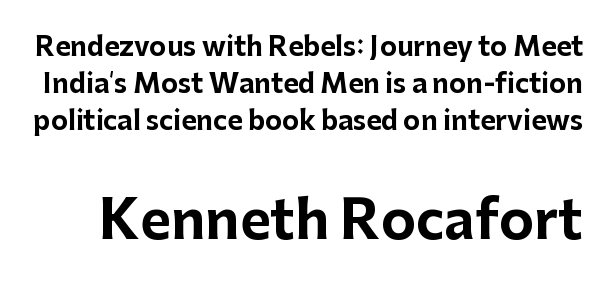
Q: Is the text bold? A: Yes.
Q: Is the text italic (slanted)? A: No, it is upright.
Q: Is the typeface a serif or a sans-serif typeface? A: Sans-serif.
Q: Is the text underlined? A: No.
Q: Is the spacing between letters normal or unusually wide? A: Normal.
Q: Is the spacing between lines tight, normal or loose? A: Normal.
Q: Which block of text is set in a larger size, the first (top) or the second (bottom)? A: The second (bottom) one.
Q: Width (condensed, normal, or wide)? A: Normal.
Q: Stroke contrast? A: Low.
Q: x-height? A: Medium.
Q: Monospaced? A: No.
